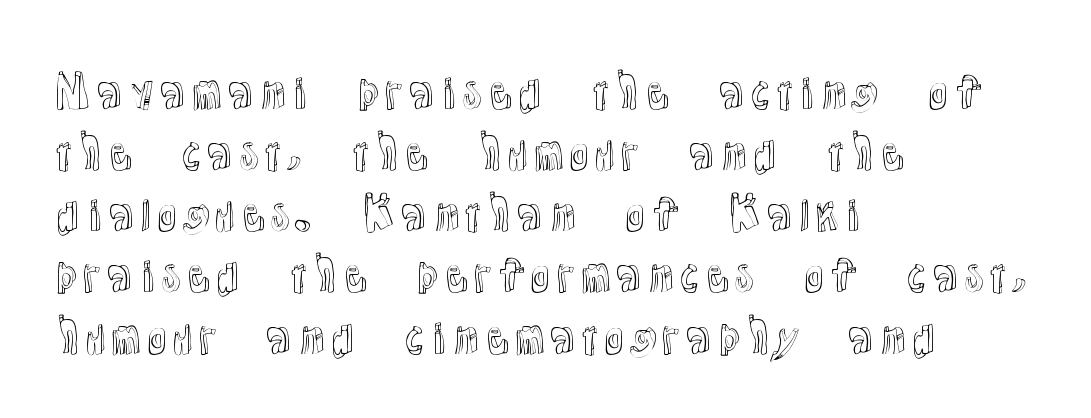
{"italic": "no", "width": "normal", "x_height": "medium", "monospaced": "no", "underline": "no", "align": "left", "line_spacing": "normal", "line_spacing_ratio": 1.39, "letter_spacing": "normal", "letter_spacing_em": 0.0, "glyph_px": 44}
